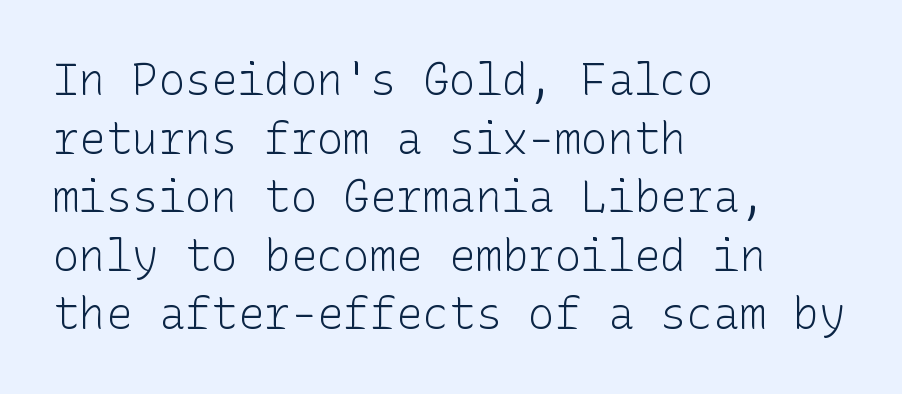
{"serif": "no", "italic": "no", "bold": "no", "weight": "light", "width": "normal", "stroke_contrast": "low", "x_height": "medium", "underline": "no", "align": "left", "line_spacing": "normal", "line_spacing_ratio": 1.33, "letter_spacing": "normal", "letter_spacing_em": 0.0, "glyph_px": 44}
